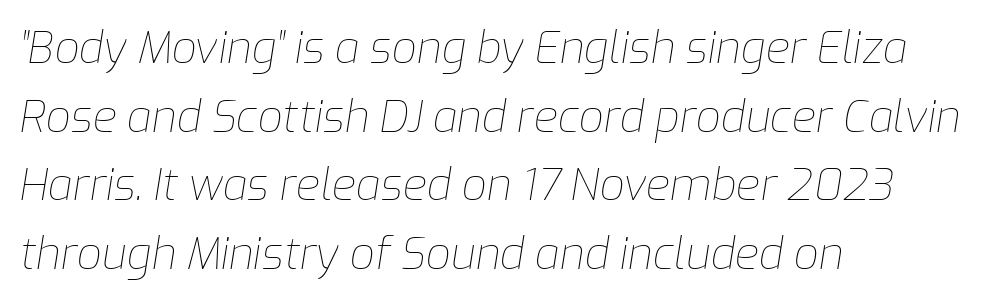
{"italic": "yes", "lean": "right", "slant_degrees": 9, "bold": "no", "weight": "thin", "width": "normal", "stroke_contrast": "low", "x_height": "medium", "monospaced": "no", "underline": "no", "align": "left", "line_spacing": "normal", "line_spacing_ratio": 1.56, "letter_spacing": "normal", "letter_spacing_em": 0.0, "glyph_px": 44}
